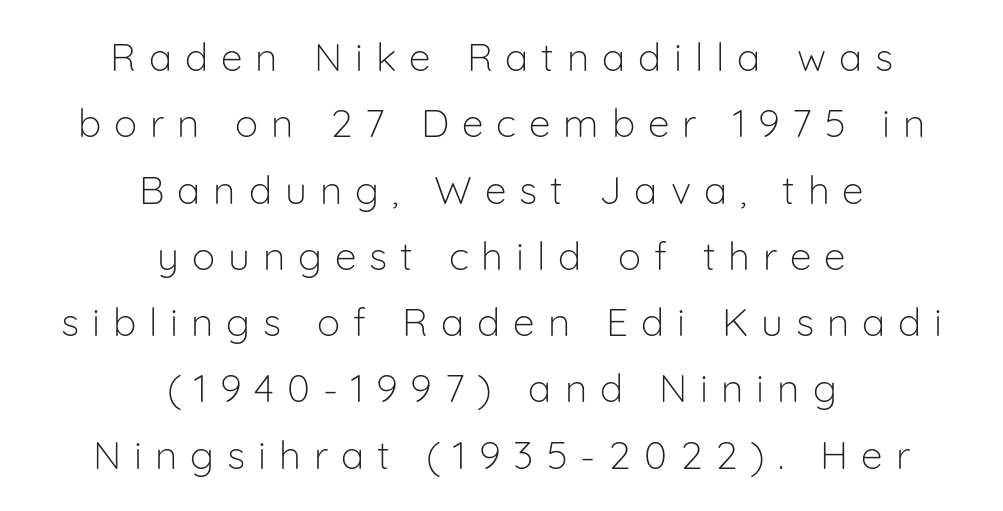
Q: Is the text bold? A: No.
Q: Is the text italic (slanted)? A: No, it is upright.
Q: Is the typeface a serif or a sans-serif typeface? A: Sans-serif.
Q: Is the text underlined? A: No.
Q: How is the paragraph aligned? A: Centered.
Q: Is the spacing between letters normal or unusually wide? A: Unusually wide.
Q: Is the spacing between lines tight, normal or loose? A: Normal.
Q: Width (condensed, normal, or wide)? A: Normal.
Q: Stroke contrast? A: Low.
Q: x-height? A: Medium.
Q: Monospaced? A: No.
